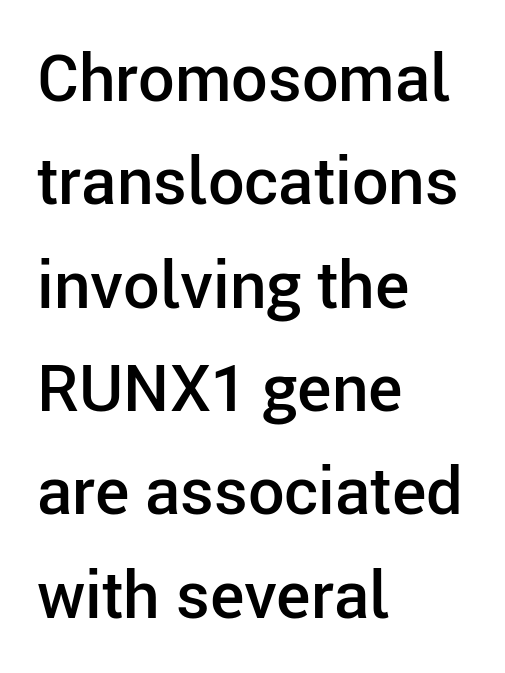
Character widths vary here, with narrow letters taking less room than wide ones. Notice how the stems are strictly vertical — no italics here. Typographic density is moderately raised because the face is semibold. There is no visible air inserted between adjacent glyphs.
